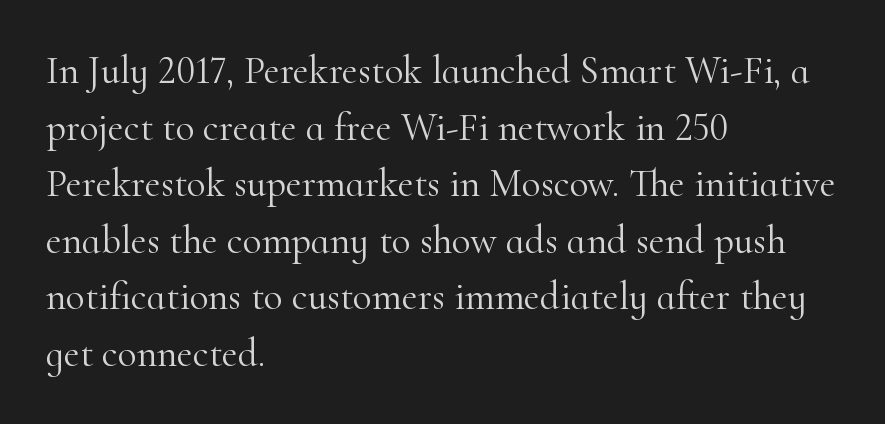
Q: Is the text bold? A: No.
Q: Is the text italic (slanted)? A: No, it is upright.
Q: Is the typeface a serif or a sans-serif typeface? A: Serif.
Q: Is the text underlined? A: No.
Q: How is the paragraph aligned? A: Left-aligned.
Q: Is the spacing between letters normal or unusually wide? A: Normal.
Q: Is the spacing between lines tight, normal or loose? A: Normal.
Q: Width (condensed, normal, or wide)? A: Normal.
Q: Stroke contrast? A: High.
Q: x-height? A: Small.
Q: Monospaced? A: No.
